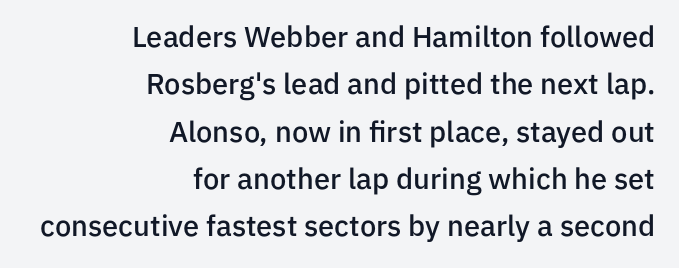
Q: Is the text bold? A: Semi-bold.
Q: Is the text italic (slanted)? A: No, it is upright.
Q: Is the typeface a serif or a sans-serif typeface? A: Sans-serif.
Q: Is the text underlined? A: No.
Q: How is the paragraph aligned? A: Right-aligned.
Q: Is the spacing between letters normal or unusually wide? A: Normal.
Q: Is the spacing between lines tight, normal or loose? A: Normal.
Q: Width (condensed, normal, or wide)? A: Normal.
Q: Stroke contrast? A: Low.
Q: x-height? A: Medium.
Q: Monospaced? A: No.
